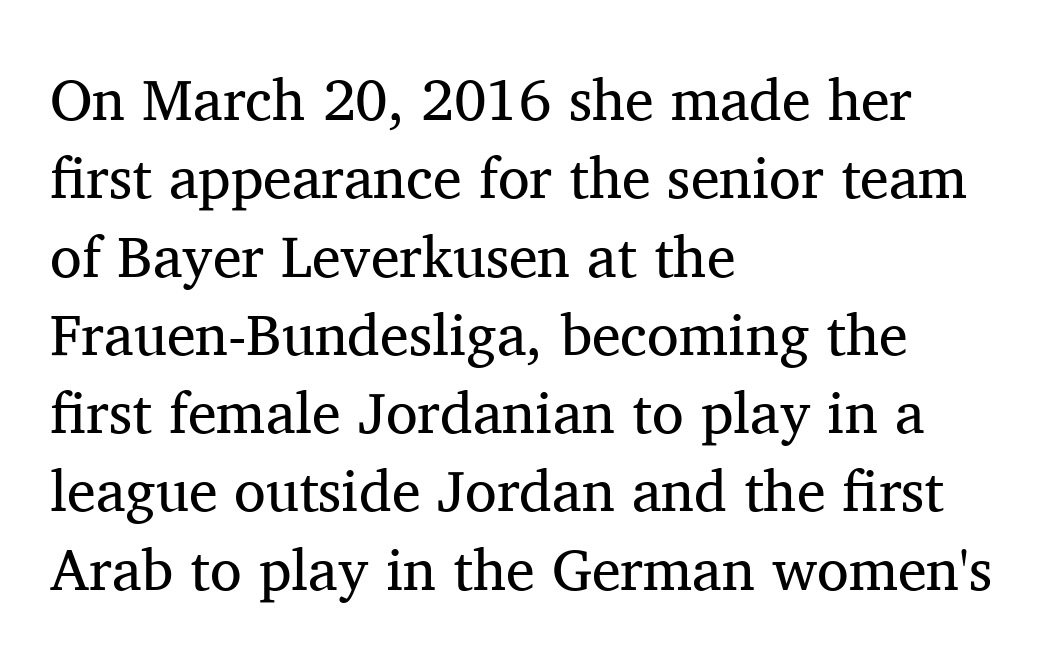
{"serif": "yes", "italic": "no", "bold": "no", "weight": "regular", "width": "normal", "stroke_contrast": "medium", "x_height": "medium", "monospaced": "no", "underline": "no", "align": "left", "line_spacing": "normal", "line_spacing_ratio": 1.35, "letter_spacing": "normal", "letter_spacing_em": 0.0, "glyph_px": 58}
